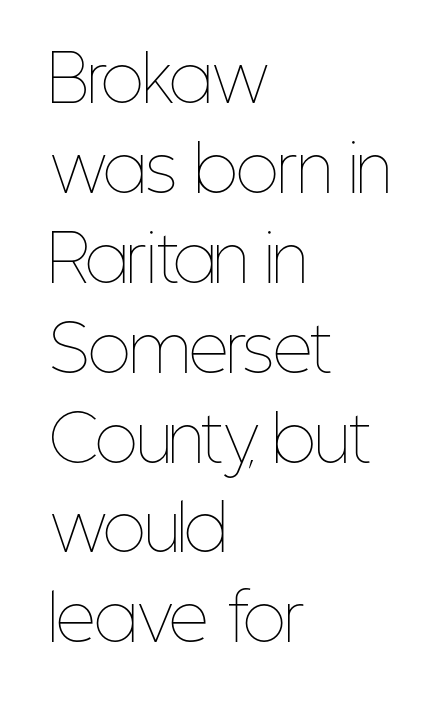
{"italic": "no", "bold": "no", "weight": "thin", "width": "condensed", "stroke_contrast": "low", "x_height": "medium", "monospaced": "no", "underline": "no", "align": "left", "line_spacing": "normal", "line_spacing_ratio": 1.45, "letter_spacing": "normal", "letter_spacing_em": 0.0, "glyph_px": 62}
